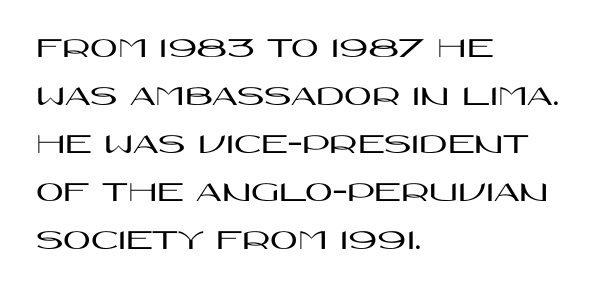
Quick note: underline off. Think of a printed novel: that variable character pitch is what you see here. The block of text has a typical density, with ordinary space between rows. Reading down the block, your eye returns to a fixed left position each line. Spacing between characters is what you'd get straight out of the box.
